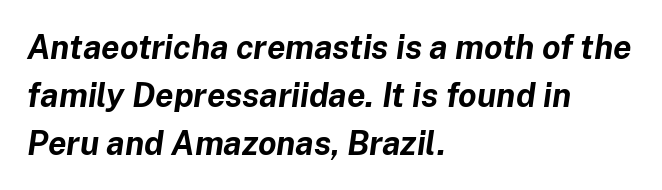
{"italic": "yes", "lean": "right", "slant_degrees": 8, "bold": "yes", "weight": "bold", "width": "normal", "stroke_contrast": "low", "x_height": "medium", "monospaced": "no", "underline": "no", "align": "left", "line_spacing": "normal", "line_spacing_ratio": 1.45, "letter_spacing": "normal", "letter_spacing_em": 0.0, "glyph_px": 33}
